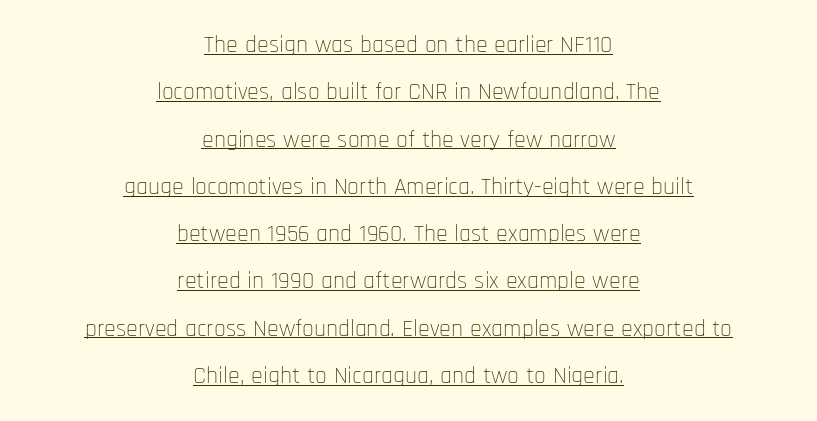
What stands out about the letter spacing? Nothing — it is the standard amount. In designer terms, the underline attribute is active on this setting. Visually the block forms a symmetrical silhouette, jagged on both flanks. This is not heavy type; no bold has been used.
